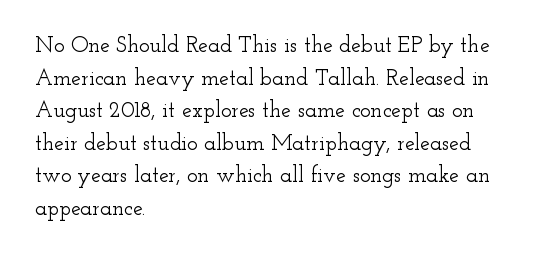
{"italic": "no", "underline": "no", "align": "left", "line_spacing": "normal", "line_spacing_ratio": 1.48, "letter_spacing": "normal", "letter_spacing_em": 0.0, "glyph_px": 22}
